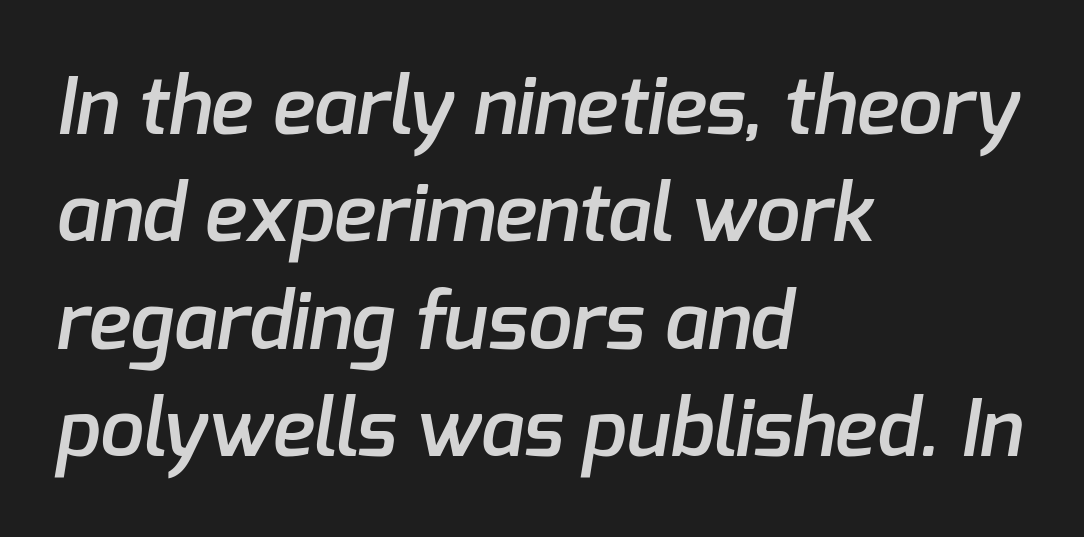
{"serif": "no", "bold": "semi", "weight": "semibold", "width": "normal", "stroke_contrast": "low", "x_height": "medium", "monospaced": "no", "underline": "no", "align": "left", "line_spacing": "normal", "line_spacing_ratio": 1.36, "letter_spacing": "normal", "letter_spacing_em": 0.0, "glyph_px": 79}
